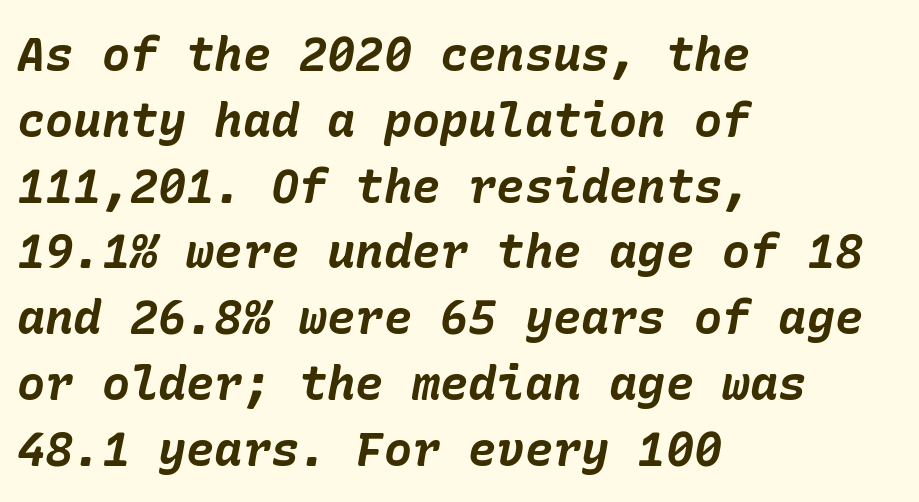
{"italic": "yes", "lean": "right", "slant_degrees": 10, "bold": "yes", "weight": "bold", "width": "normal", "stroke_contrast": "low", "x_height": "medium", "underline": "no", "align": "left", "line_spacing": "normal", "line_spacing_ratio": 1.4, "letter_spacing": "normal", "letter_spacing_em": 0.0, "glyph_px": 47}
